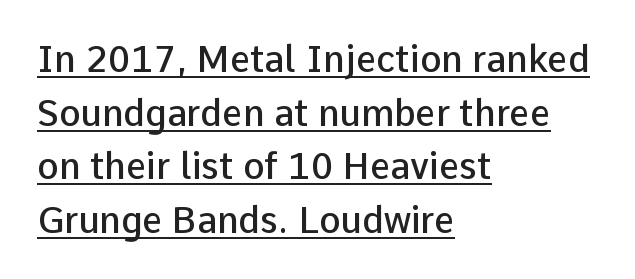
The image shows 36 px semibold sans-serif type, upright; set left-aligned, normal line spacing (1.49x), normal letter spacing, underlined; low stroke contrast and a medium x-height.
